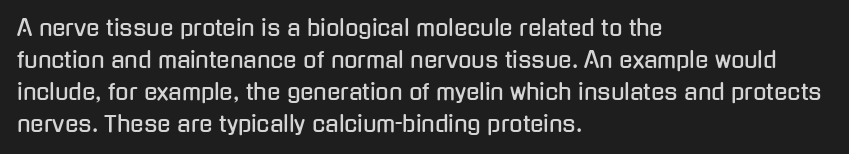
These lines were composed using upright roman letters. If you drew a ruler down the left edge, every line would touch it. In terms of leading, this rendering sits right in the middle. These lines keep a tight, regular rhythm from letter to letter. The glyphs are unaccompanied by any horizontal stroke below them.
